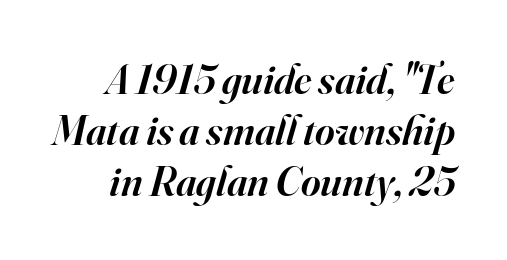
The image shows 42 px semibold serif type, italic (leaning right); set line spacing 1.22x, normal letter spacing, not underlined; high stroke contrast and a small x-height.
